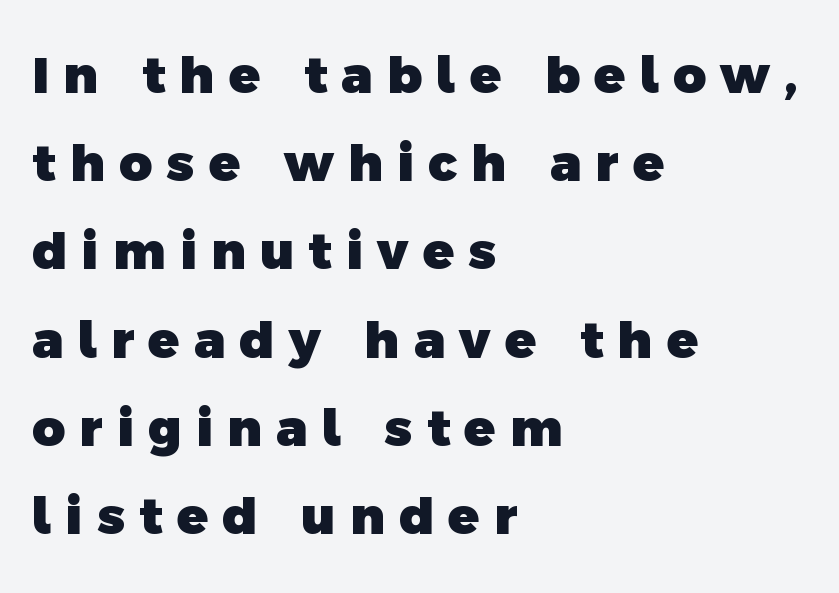
Q: Is the text bold? A: Yes.
Q: Is the typeface a serif or a sans-serif typeface? A: Sans-serif.
Q: Is the text underlined? A: No.
Q: How is the paragraph aligned? A: Left-aligned.
Q: Is the spacing between letters normal or unusually wide? A: Unusually wide.
Q: Width (condensed, normal, or wide)? A: Normal.
Q: x-height? A: Medium.
Q: Monospaced? A: No.
